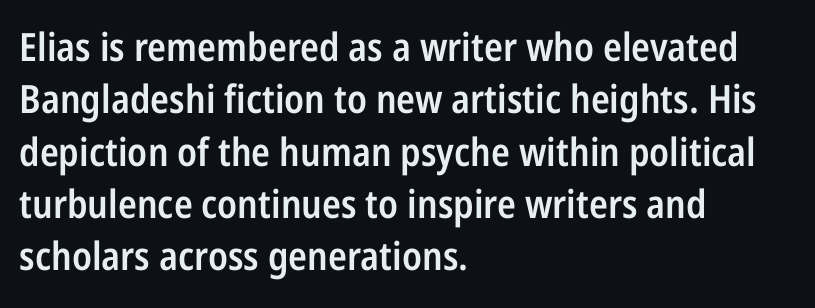
This rendering employs a face without finishing strokes, i.e., a sans-serif. The specimen reads as upright at a glance. Leading matches the norm, producing a regular column. Compared with typical body copy, the letter spacing here is the same. These lines stack with their left ends in a neat column. Note the varied advance widths — an 'i' is clearly narrower than an 'm'.
